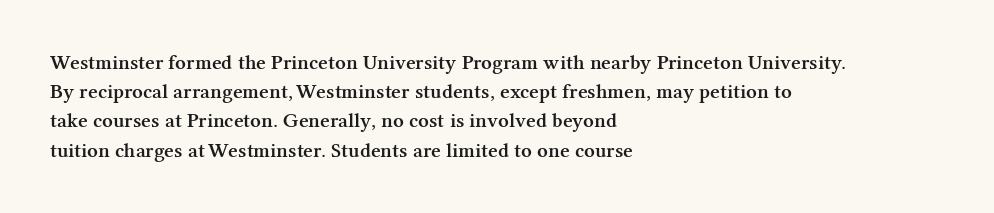
Q: Is the text bold? A: Semi-bold.
Q: Is the text italic (slanted)? A: No, it is upright.
Q: Is the text underlined? A: No.
Q: How is the paragraph aligned? A: Left-aligned.
Q: Is the spacing between letters normal or unusually wide? A: Normal.
Q: Is the spacing between lines tight, normal or loose? A: Normal.
